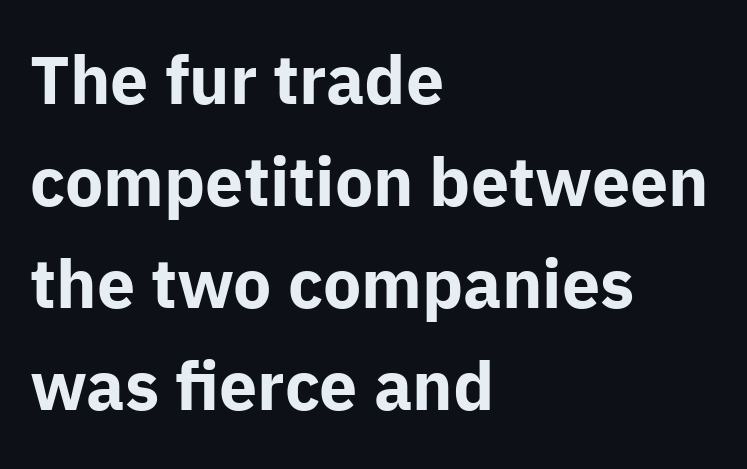
The image shows 68 px bold sans-serif type, upright; set left-aligned, normal line spacing (1.5x), normal letter spacing, not underlined; low stroke contrast and a medium x-height.
